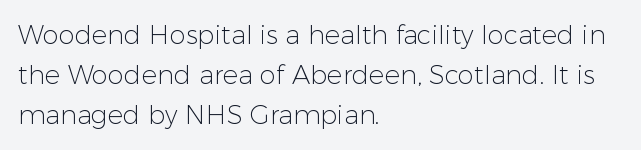
Descender tails drop into unmarked territory. Stroke mass is kept to a normal reading level or below. Default kerning and tracking; the words read as compact shapes. Teacher's note: observe the even left margin — that is flush-left alignment.
